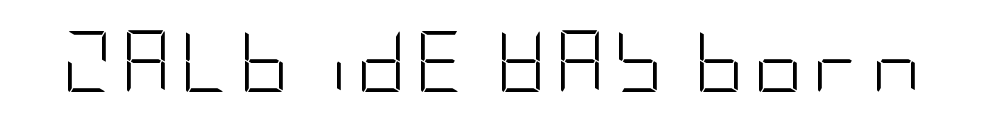
{"serif": "no", "italic": "no", "bold": "no", "weight": "light", "width": "condensed", "stroke_contrast": "low", "x_height": "large", "underline": "no", "glyph_px": 61}
